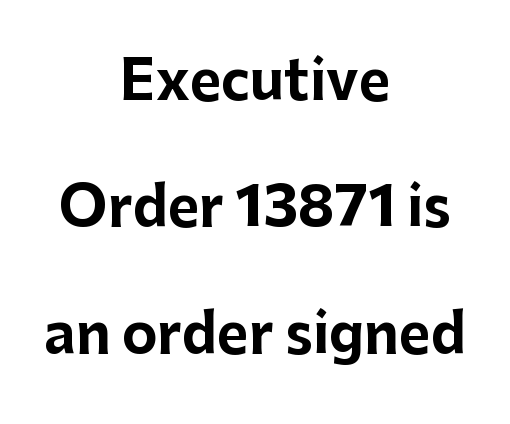
Characters remain perfectly vertical along every line. Casual observation: everything's sitting right in the middle. The glyphs in this specimen are sans serif. This sample trades compactness for vertical openness between lines. Letter spacing: default. The face used here is proportionally spaced, like ordinary book or web type.
